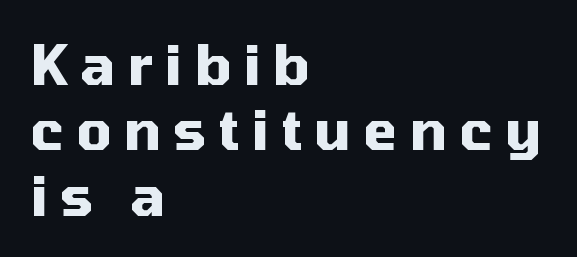
{"serif": "no", "italic": "no", "bold": "yes", "weight": "heavy", "width": "normal", "stroke_contrast": "medium", "x_height": "medium", "monospaced": "no", "underline": "no", "align": "left", "line_spacing_ratio": 1.19, "letter_spacing": "wide", "letter_spacing_em": 0.22, "glyph_px": 55}
